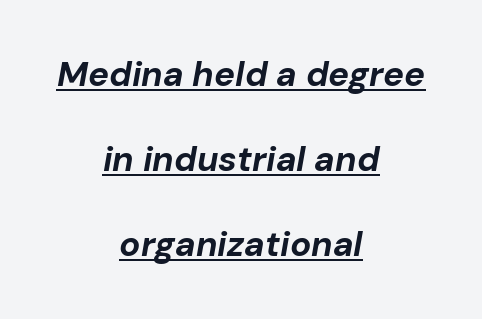
The image shows 35 px bold type, italic (leaning right); set centered, loose line spacing (2.43x), normal letter spacing, underlined; low stroke contrast and a medium x-height.
